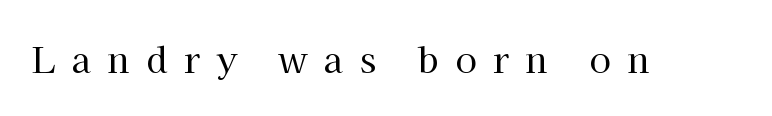
{"serif": "yes", "italic": "no", "bold": "no", "weight": "regular", "width": "normal", "stroke_contrast": "high", "x_height": "medium", "monospaced": "no", "underline": "no", "letter_spacing": "wide", "letter_spacing_em": 0.47, "glyph_px": 35}
